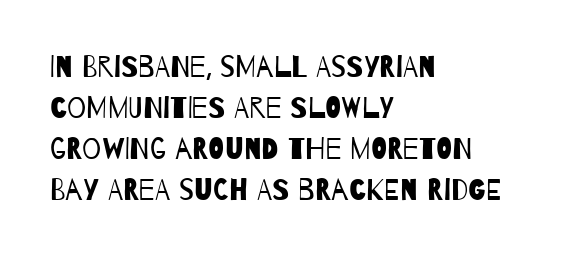
{"serif": "no", "bold": "no", "weight": "regular", "width": "condensed", "stroke_contrast": "low", "x_height": "large", "monospaced": "no", "underline": "no", "align": "left", "line_spacing": "normal", "line_spacing_ratio": 1.37, "letter_spacing": "normal", "letter_spacing_em": 0.0, "glyph_px": 30}
